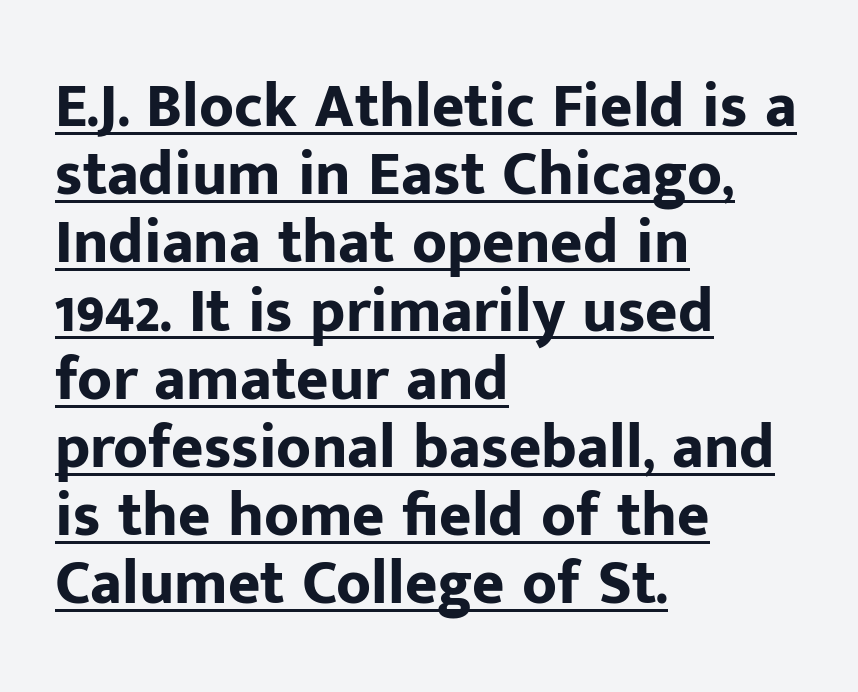
The image shows 62 px bold sans-serif type, upright; set left-aligned, tight line spacing (1.1x), normal letter spacing, underlined; low stroke contrast and a medium x-height.
